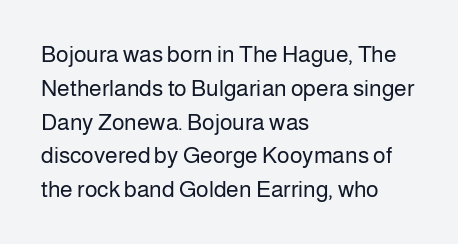
The image shows 23 px text type, upright; set left-aligned, normal line spacing (1.47x), normal letter spacing, not underlined.
